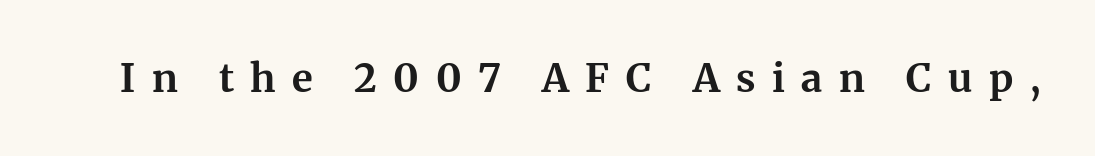
{"serif": "yes", "italic": "no", "bold": "yes", "weight": "bold", "width": "normal", "stroke_contrast": "medium", "x_height": "medium", "monospaced": "no", "underline": "no", "letter_spacing": "wide", "letter_spacing_em": 0.42, "glyph_px": 39}
